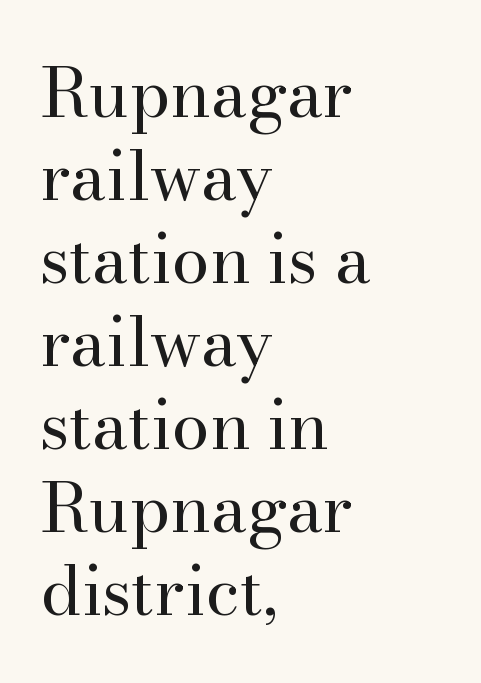
Q: Is the text bold? A: No.
Q: Is the text italic (slanted)? A: No, it is upright.
Q: Is the typeface a serif or a sans-serif typeface? A: Serif.
Q: Is the text underlined? A: No.
Q: How is the paragraph aligned? A: Left-aligned.
Q: Is the spacing between letters normal or unusually wide? A: Normal.
Q: Width (condensed, normal, or wide)? A: Normal.
Q: Stroke contrast? A: High.
Q: x-height? A: Small.
Q: Monospaced? A: No.
